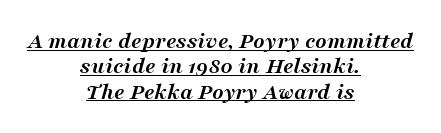
{"italic": "yes", "lean": "right", "slant_degrees": 16, "bold": "yes", "underline": "yes", "align": "center", "line_spacing": "tight", "line_spacing_ratio": 1.06, "letter_spacing": "normal", "letter_spacing_em": 0.0, "glyph_px": 24}
